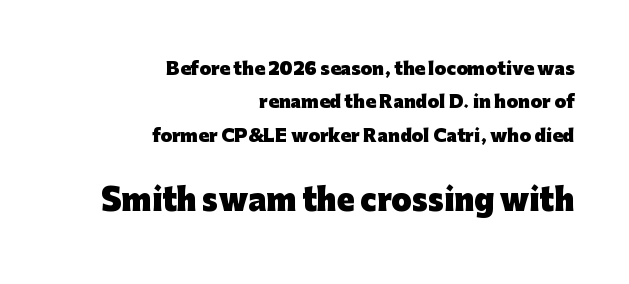
{"serif": "no", "italic": "no", "bold": "yes", "weight": "heavy", "width": "normal", "stroke_contrast": "low", "x_height": "medium", "monospaced": "no", "underline": "no", "align": "right", "line_spacing": "loose", "line_spacing_ratio": 1.96, "letter_spacing": "normal", "letter_spacing_em": 0.0, "larger_block": "second", "size_ratio": 1.71, "glyph_px": 29}
